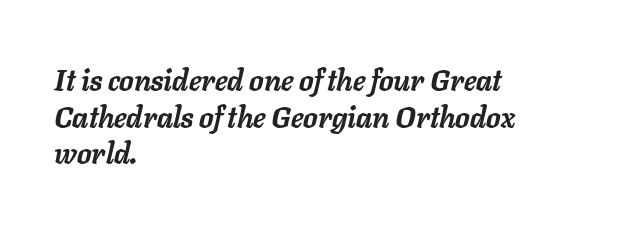
Q: Is the text bold? A: Yes.
Q: Is the text italic (slanted)? A: Yes, it leans right by about 11 degrees.
Q: Is the text underlined? A: No.
Q: How is the paragraph aligned? A: Left-aligned.
Q: Is the spacing between letters normal or unusually wide? A: Normal.
Q: Is the spacing between lines tight, normal or loose? A: Normal.
Q: Width (condensed, normal, or wide)? A: Normal.
Q: Stroke contrast? A: Low.
Q: x-height? A: Medium.
Q: Monospaced? A: No.
